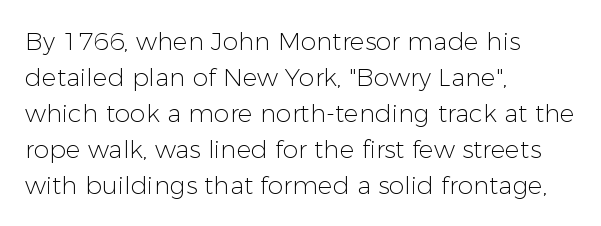
The image shows 25 px text type, upright; set left-aligned, normal line spacing (1.44x), normal letter spacing, not underlined.
